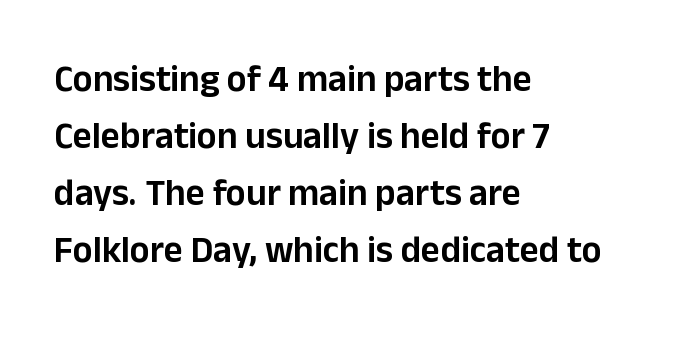
Q: Is the text italic (slanted)? A: No, it is upright.
Q: Is the typeface a serif or a sans-serif typeface? A: Sans-serif.
Q: Is the text underlined? A: No.
Q: How is the paragraph aligned? A: Left-aligned.
Q: Is the spacing between letters normal or unusually wide? A: Normal.
Q: Is the spacing between lines tight, normal or loose? A: Normal.
Q: Width (condensed, normal, or wide)? A: Normal.
Q: Stroke contrast? A: Low.
Q: x-height? A: Medium.
Q: Monospaced? A: No.
